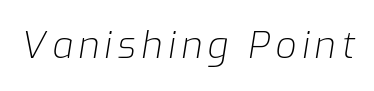
The image shows 37 px light type, italic (leaning right); set not underlined; low stroke contrast and a medium x-height.
